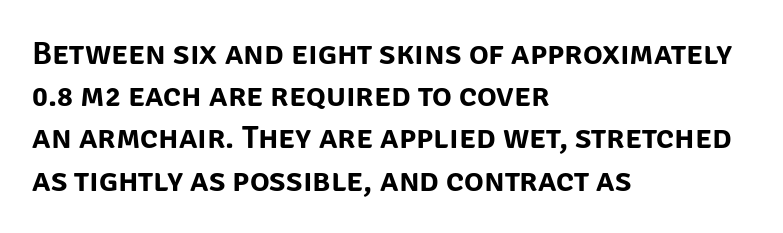
Q: Is the text italic (slanted)? A: No, it is upright.
Q: Is the typeface a serif or a sans-serif typeface? A: Sans-serif.
Q: Is the text underlined? A: No.
Q: How is the paragraph aligned? A: Left-aligned.
Q: Is the spacing between letters normal or unusually wide? A: Normal.
Q: Is the spacing between lines tight, normal or loose? A: Normal.
Q: Width (condensed, normal, or wide)? A: Normal.
Q: Stroke contrast? A: Low.
Q: x-height? A: Large.
Q: Monospaced? A: No.
